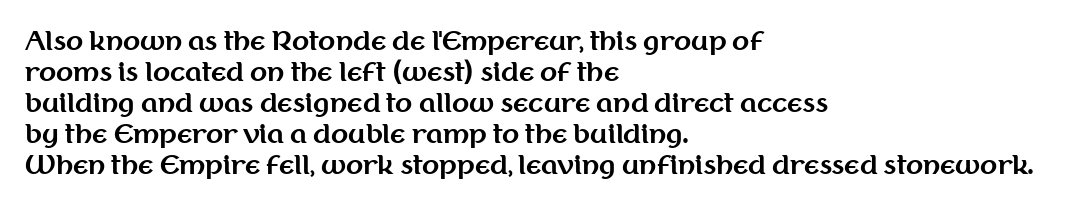
Q: Is the text bold? A: Yes.
Q: Is the text italic (slanted)? A: No, it is upright.
Q: Is the text underlined? A: No.
Q: How is the paragraph aligned? A: Left-aligned.
Q: Is the spacing between letters normal or unusually wide? A: Normal.
